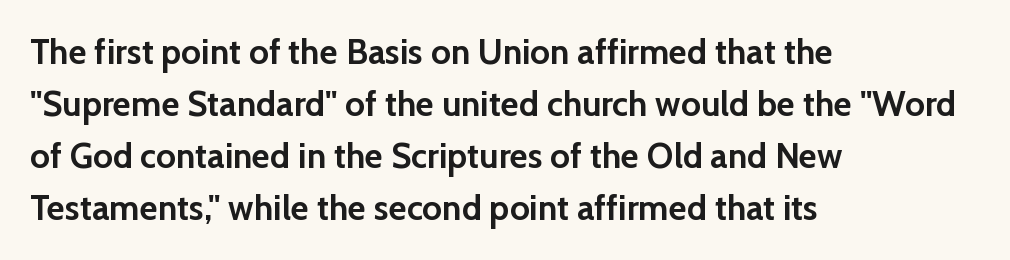
Q: Is the text bold? A: Yes.
Q: Is the text italic (slanted)? A: No, it is upright.
Q: Is the typeface a serif or a sans-serif typeface? A: Sans-serif.
Q: Is the text underlined? A: No.
Q: How is the paragraph aligned? A: Left-aligned.
Q: Is the spacing between letters normal or unusually wide? A: Normal.
Q: Is the spacing between lines tight, normal or loose? A: Normal.
Q: Width (condensed, normal, or wide)? A: Normal.
Q: Stroke contrast? A: Low.
Q: x-height? A: Medium.
Q: Monospaced? A: No.
